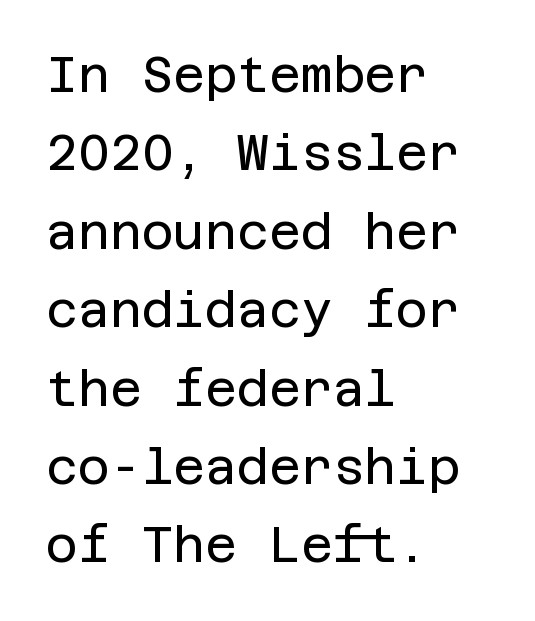
Q: Is the text bold? A: No.
Q: Is the text italic (slanted)? A: No, it is upright.
Q: Is the typeface a serif or a sans-serif typeface? A: Sans-serif.
Q: Is the text underlined? A: No.
Q: How is the paragraph aligned? A: Left-aligned.
Q: Is the spacing between letters normal or unusually wide? A: Normal.
Q: Is the spacing between lines tight, normal or loose? A: Normal.
Q: Width (condensed, normal, or wide)? A: Normal.
Q: Stroke contrast? A: Low.
Q: x-height? A: Large.
